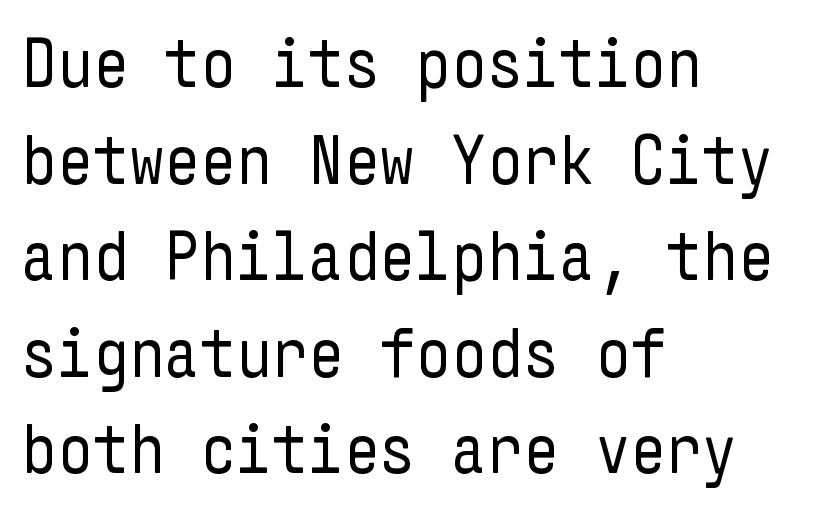
Q: Is the text bold? A: No.
Q: Is the text italic (slanted)? A: No, it is upright.
Q: Is the typeface a serif or a sans-serif typeface? A: Sans-serif.
Q: Is the text underlined? A: No.
Q: How is the paragraph aligned? A: Left-aligned.
Q: Is the spacing between letters normal or unusually wide? A: Normal.
Q: Is the spacing between lines tight, normal or loose? A: Normal.
Q: Width (condensed, normal, or wide)? A: Condensed.
Q: Stroke contrast? A: Low.
Q: x-height? A: Medium.
